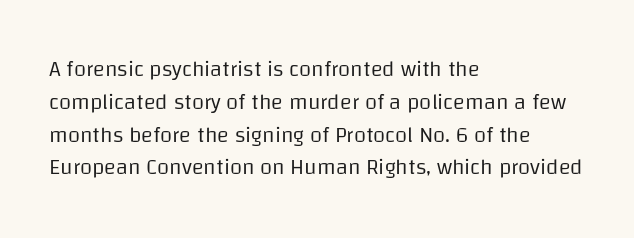
{"italic": "no", "bold": "no", "underline": "no", "align": "left", "line_spacing": "normal", "line_spacing_ratio": 1.49, "letter_spacing": "normal", "letter_spacing_em": 0.0, "glyph_px": 22}
